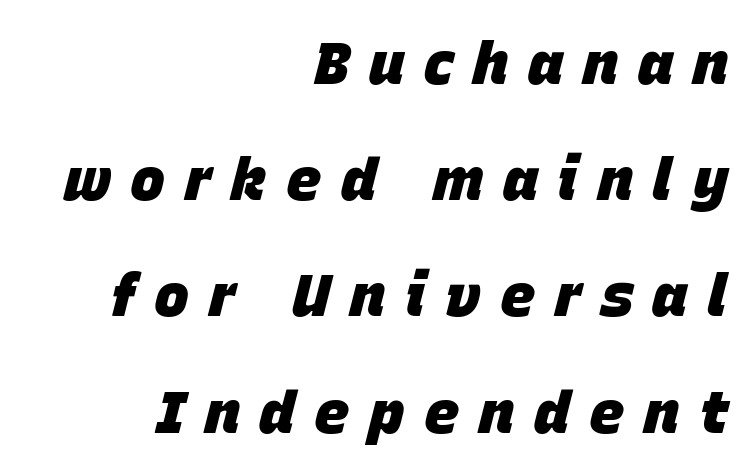
In terms of leading, this rendering errs on the spacious side. The rag falls on the left side of this text block. A bare baseline throughout the passage. Quick note: italic.
